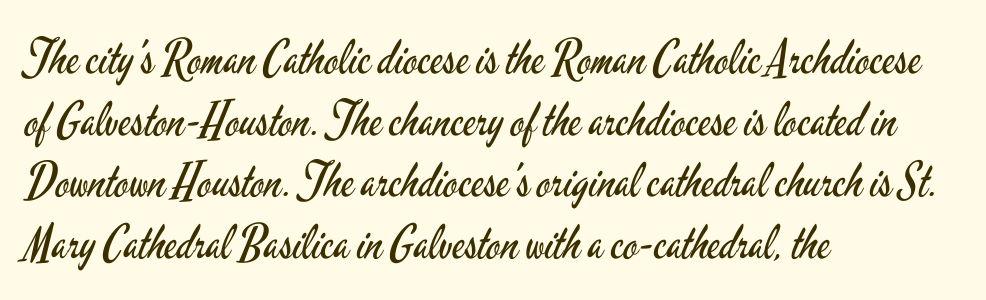
Think of a printed novel: that variable character pitch is what you see here. Compared with a centered layout, this one pins lines to the left instead. Baseline-to-baseline distance is the conventional proportion of letter height.
